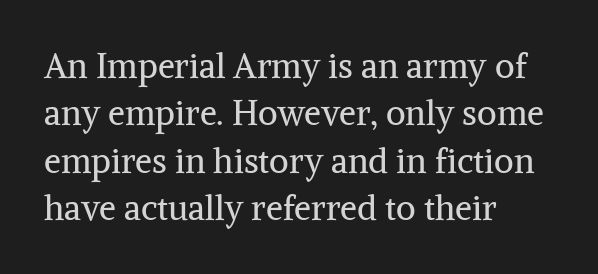
Is there much room between lines? A standard amount, neither cramped nor airy. A typesetter would call this proportional, since set widths differ per character. Observe the ordinary spacing: letters are neighbours, not strangers. What kind of face is this? One with serifs.
